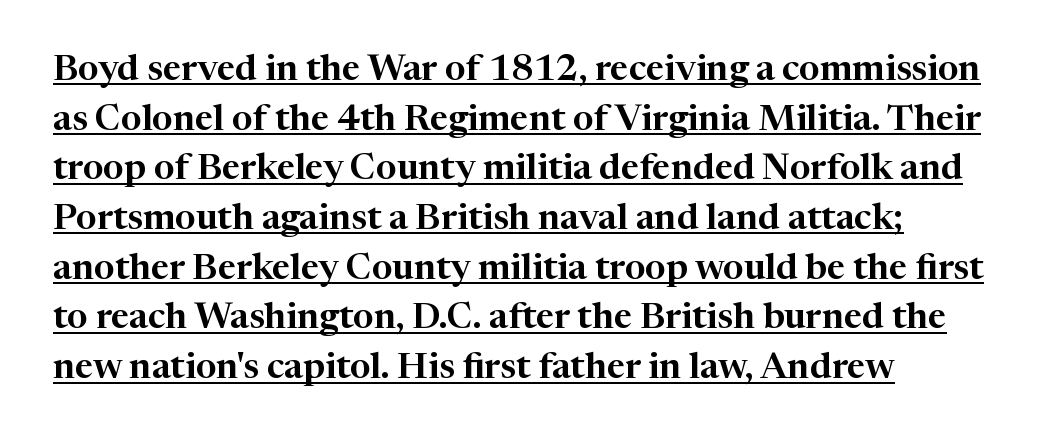
The image shows 36 px serif type, upright; set left-aligned, normal line spacing (1.38x), normal letter spacing, underlined; high stroke contrast and a medium x-height.
